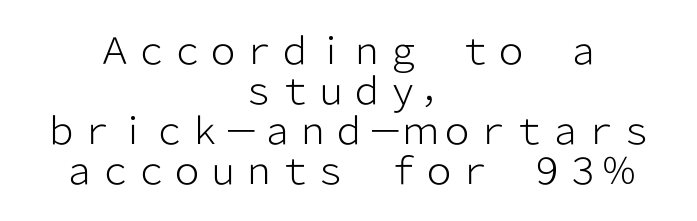
Q: Is the text bold? A: No.
Q: Is the text italic (slanted)? A: No, it is upright.
Q: Is the typeface a serif or a sans-serif typeface? A: Sans-serif.
Q: Is the text underlined? A: No.
Q: How is the paragraph aligned? A: Centered.
Q: Is the spacing between letters normal or unusually wide? A: Normal.
Q: Is the spacing between lines tight, normal or loose? A: Tight.
Q: Width (condensed, normal, or wide)? A: Normal.
Q: Stroke contrast? A: Low.
Q: x-height? A: Medium.
Q: Monospaced? A: No.
